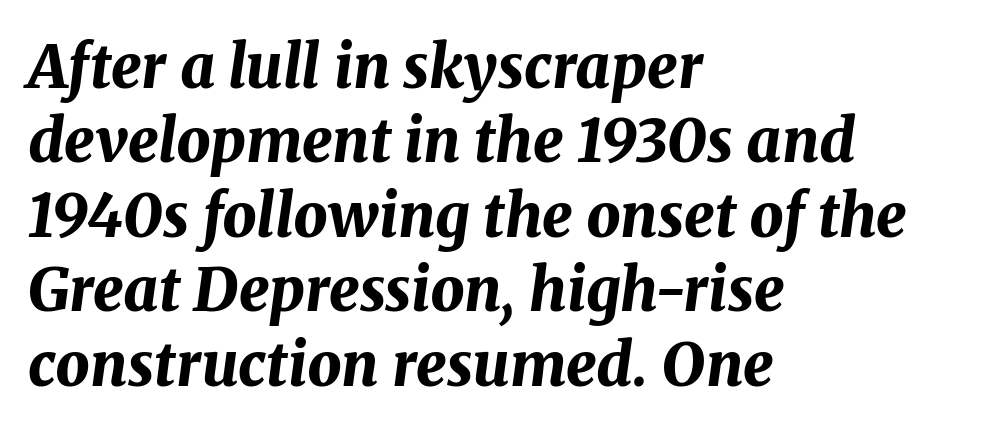
Look at the stroke-to-counter ratio: heavy, a bold. The type is set solid horizontally, with unmodified tracking. Casual observation: everything's shoved over to the left. Observe the lean: these are italic letterforms. The face used here is proportionally spaced, like ordinary book or web type. Letters rest on an invisible, unmarked baseline.
